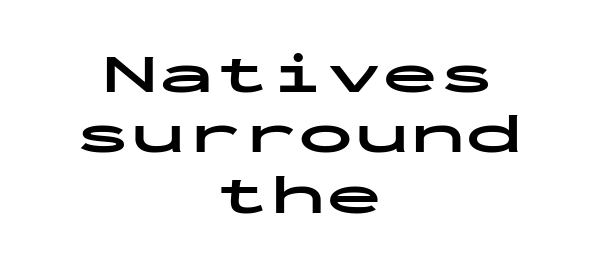
The letters stand upright; this is a roman face. Here the designer chose a console-style face with uniform glyph widths. Observe the absence of serifs on each vertical stroke in this sample. Unmarked baselines from the first word to the last.
